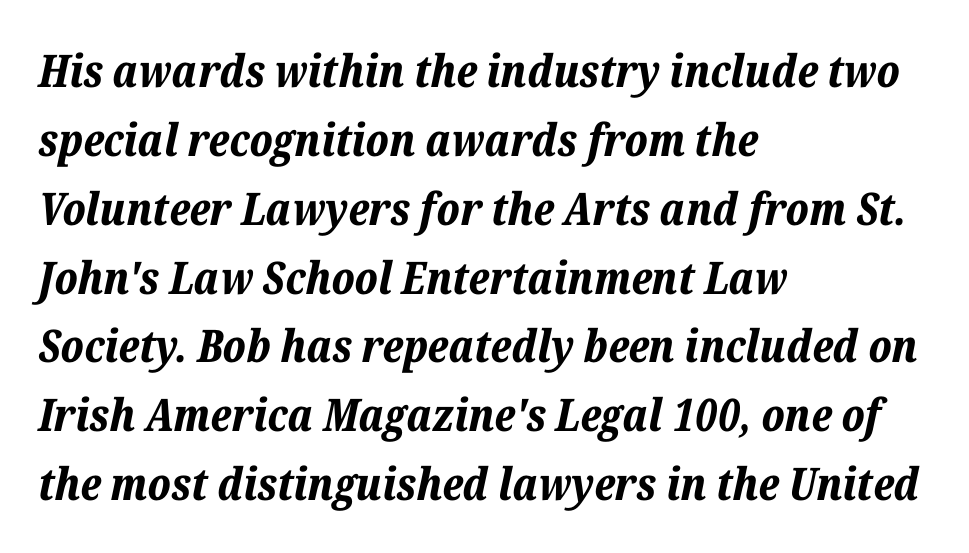
The image shows 45 px bold type, italic (leaning right); set left-aligned, normal line spacing (1.53x), normal letter spacing, not underlined; low stroke contrast and a medium x-height.
